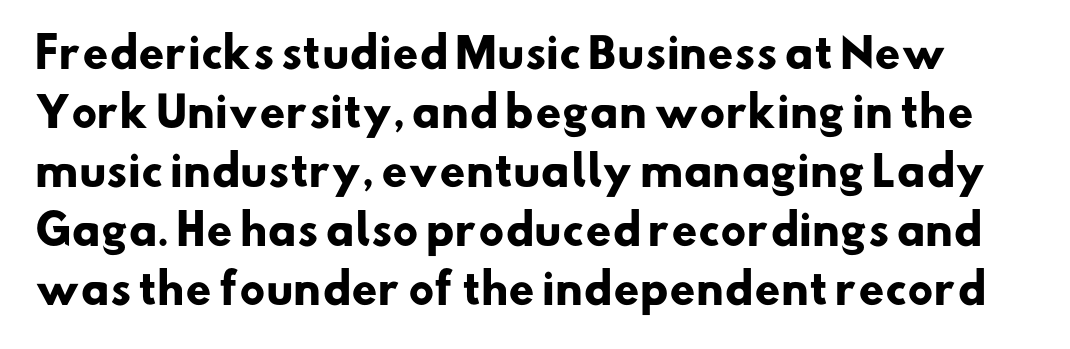
{"serif": "no", "bold": "yes", "weight": "heavy", "width": "normal", "stroke_contrast": "low", "x_height": "small", "monospaced": "no", "underline": "no", "line_spacing": "normal", "line_spacing_ratio": 1.44, "letter_spacing": "normal", "letter_spacing_em": 0.0, "glyph_px": 41}
